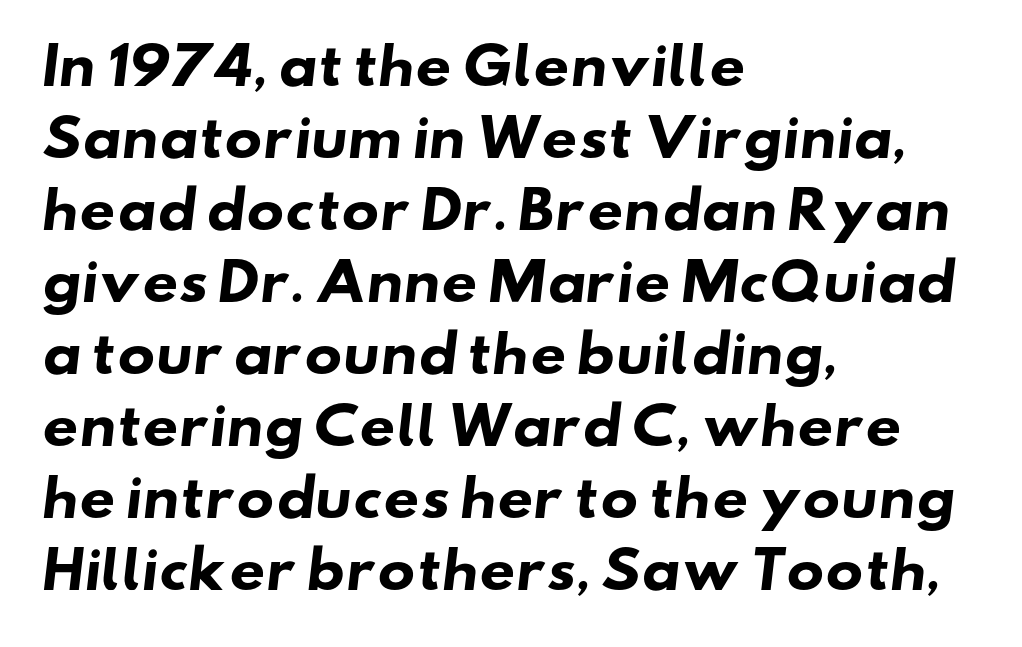
Students, note that the glyphs here touch the page at normal intervals. Examine the stroke ends and you'll find no serifs. Leftover space on each line is placed entirely after the last word. Glance below the letters and you will spot only blank space. This sample has the flowing, uneven cadence of proportional lettering. The sample has been set heavy, in full bold.
